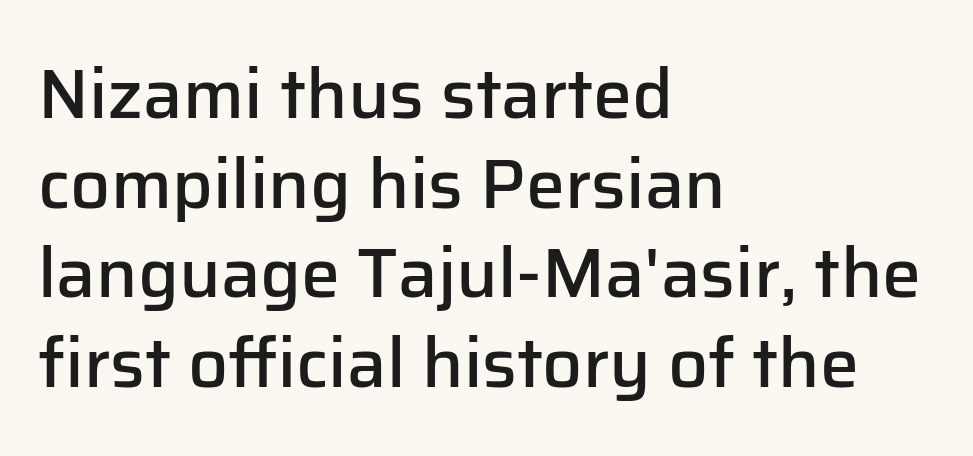
The image shows 70 px semibold sans-serif type, upright; set left-aligned, normal line spacing (1.28x), normal letter spacing, not underlined; low stroke contrast and a medium x-height.
